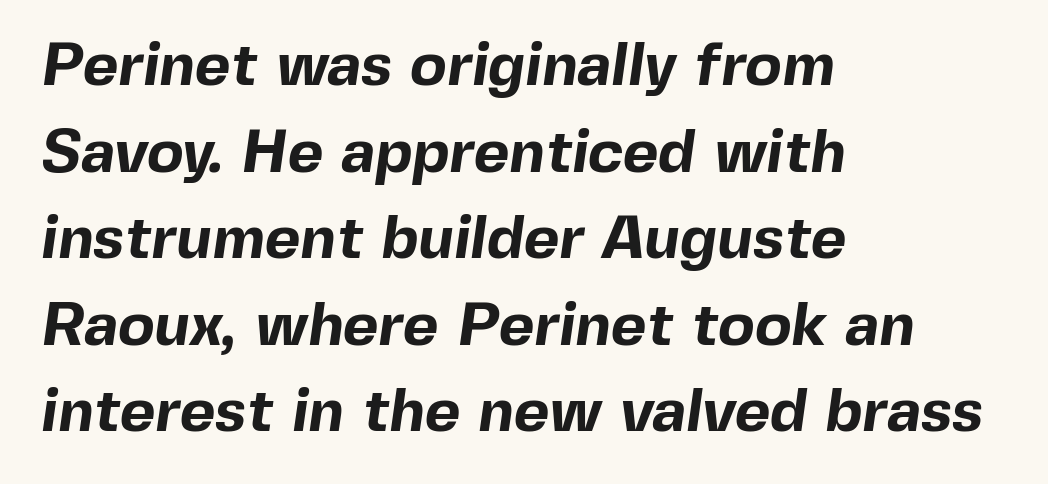
The image shows 61 px bold sans-serif type; set left-aligned, normal line spacing (1.42x), normal letter spacing, not underlined; a medium x-height.
